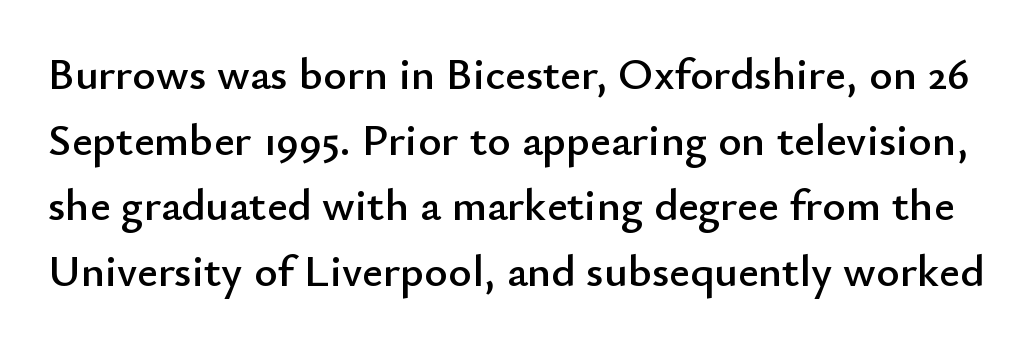
The image shows 45 px sans-serif type, upright; set normal line spacing (1.46x), normal letter spacing, not underlined; low stroke contrast and a small x-height.
